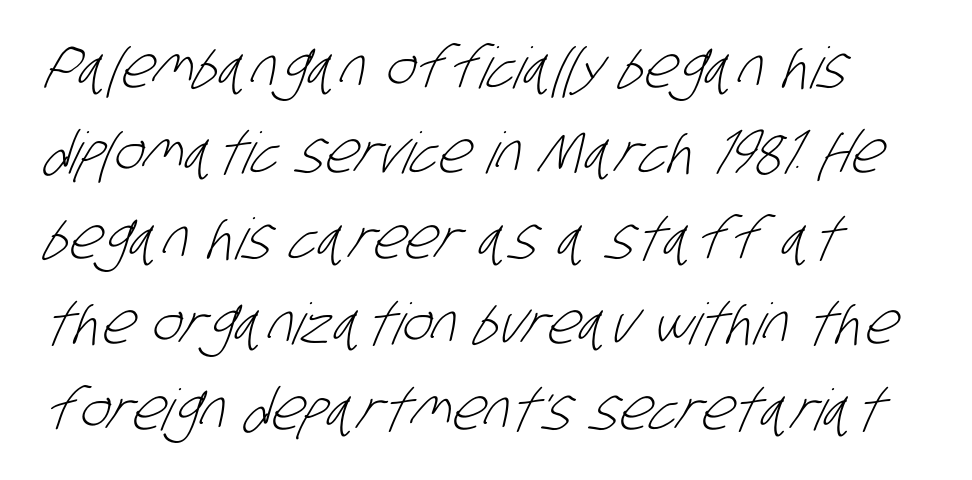
The image shows 57 px light, condensed sans-serif type; set left-aligned, normal line spacing (1.5x), normal letter spacing, not underlined; low stroke contrast and a large x-height.
